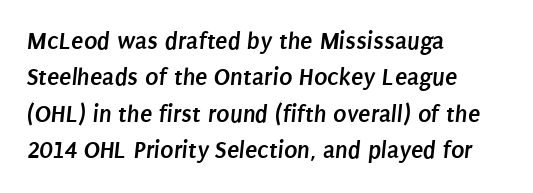
The image shows 25 px bold type; set left-aligned, normal line spacing (1.46x), normal letter spacing, not underlined.
